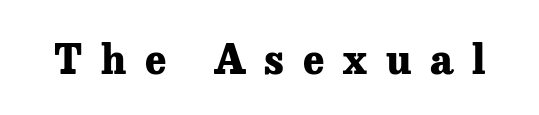
The image shows 40 px heavy serif type, upright; set unusually wide letter spacing (+0.47 em), not underlined; low stroke contrast and a medium x-height.
